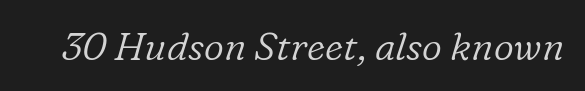
Q: Is the text bold? A: No.
Q: Is the text italic (slanted)? A: Yes, it leans right by about 16 degrees.
Q: Is the typeface a serif or a sans-serif typeface? A: Serif.
Q: Is the text underlined? A: No.
Q: Is the spacing between letters normal or unusually wide? A: Normal.
Q: Width (condensed, normal, or wide)? A: Normal.
Q: Stroke contrast? A: Low.
Q: x-height? A: Medium.
Q: Monospaced? A: No.
